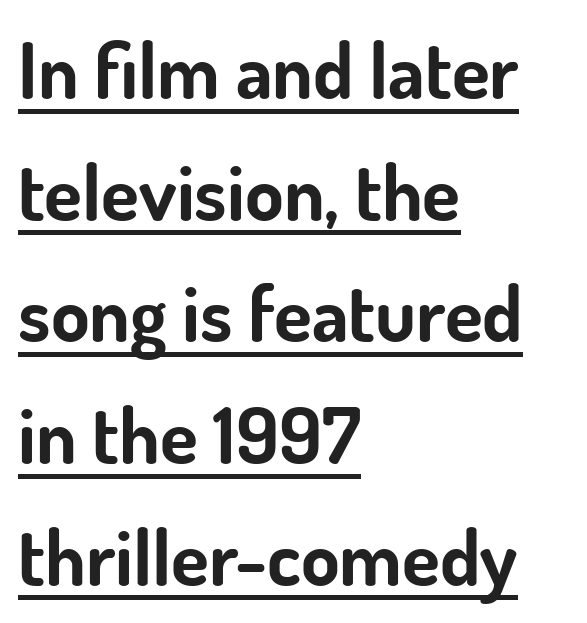
{"serif": "no", "italic": "no", "bold": "yes", "weight": "bold", "width": "normal", "stroke_contrast": "low", "x_height": "small", "monospaced": "no", "underline": "yes", "align": "left", "line_spacing": "normal", "line_spacing_ratio": 1.56, "letter_spacing": "normal", "letter_spacing_em": 0.0, "glyph_px": 78}
